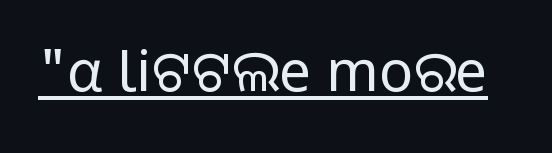
The image shows 57 px regular-weight sans-serif type, upright; set normal letter spacing, underlined; low stroke contrast and a medium x-height.
